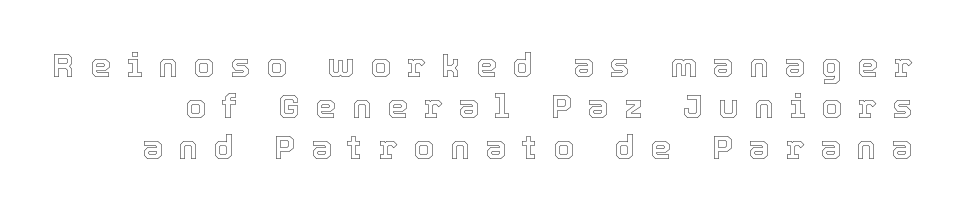
Honestly, the letter spacing is so wide it's the main thing you notice. This rendering features lettering with no underline. Normally led — the rows are evenly, conventionally spaced. The lettering holds an erect, upright posture throughout.
